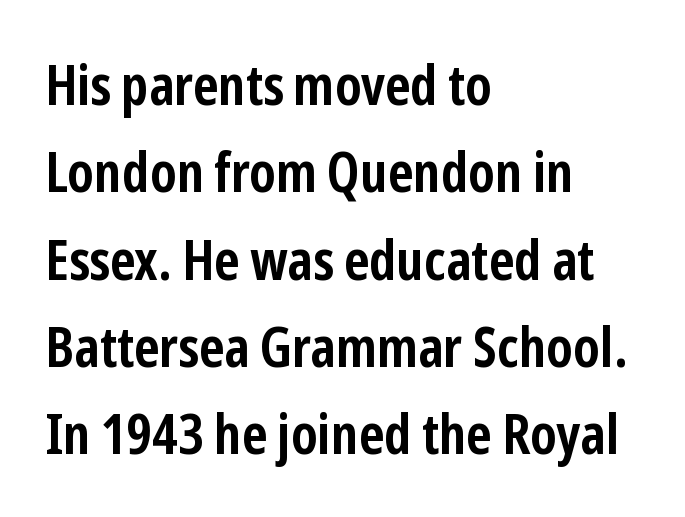
{"serif": "no", "italic": "no", "bold": "yes", "weight": "semibold", "width": "condensed", "stroke_contrast": "low", "x_height": "medium", "monospaced": "no", "underline": "no", "align": "left", "line_spacing": "normal", "line_spacing_ratio": 1.56, "letter_spacing": "normal", "letter_spacing_em": 0.0, "glyph_px": 56}
